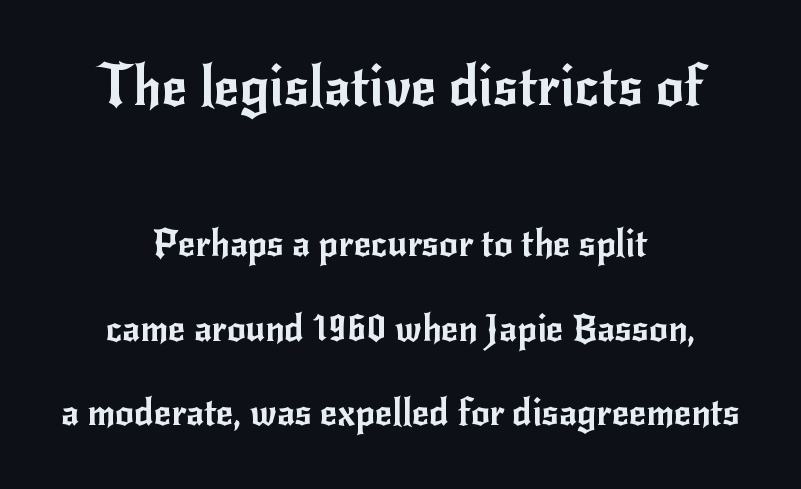
The image shows 55 px sans-serif type, upright; set centered, loose line spacing (2.28x), normal letter spacing, not underlined; the first (top) block is 1.49x larger; low stroke contrast and a small x-height.
